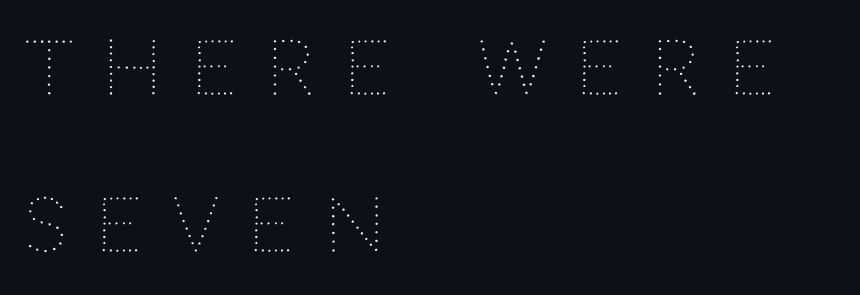
{"italic": "no", "bold": "no", "weight": "thin", "width": "normal", "stroke_contrast": "medium", "x_height": "large", "monospaced": "no", "underline": "no", "align": "left", "line_spacing": "loose", "line_spacing_ratio": 2.12, "letter_spacing": "wide", "letter_spacing_em": 0.4, "glyph_px": 74}
